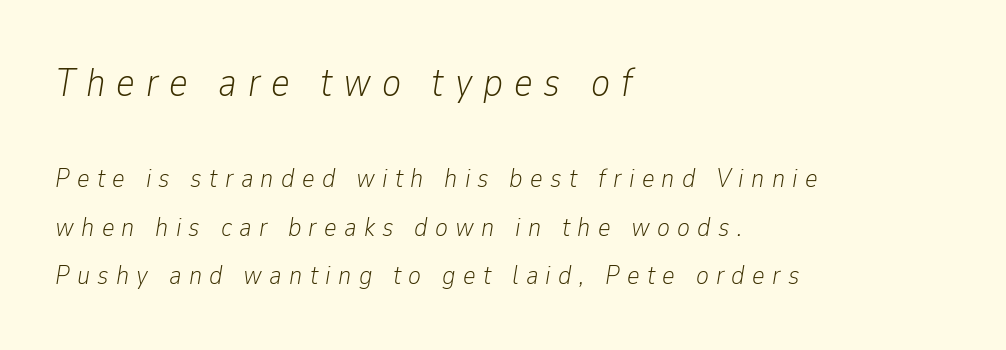
The image shows 40 px light, condensed type, italic (leaning right); set left-aligned, line spacing 1.8x, unusually wide letter spacing (+0.27 em), not underlined; the first (top) block is 1.48x larger; low stroke contrast and a medium x-height.
